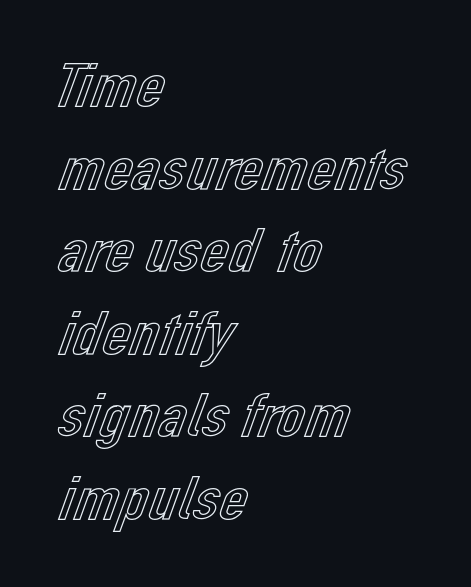
The image shows 63 px text type; set left-aligned, normal line spacing (1.31x), normal letter spacing, not underlined; a medium x-height.
